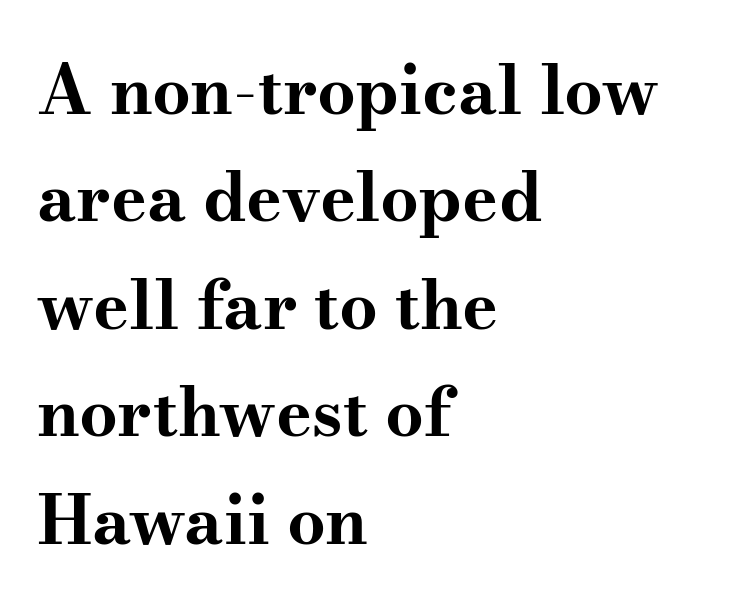
Q: Is the text bold? A: Yes.
Q: Is the text italic (slanted)? A: No, it is upright.
Q: Is the typeface a serif or a sans-serif typeface? A: Serif.
Q: Is the text underlined? A: No.
Q: How is the paragraph aligned? A: Left-aligned.
Q: Is the spacing between letters normal or unusually wide? A: Normal.
Q: Is the spacing between lines tight, normal or loose? A: Normal.
Q: Width (condensed, normal, or wide)? A: Wide.
Q: Stroke contrast? A: Medium.
Q: x-height? A: Small.
Q: Monospaced? A: No.
